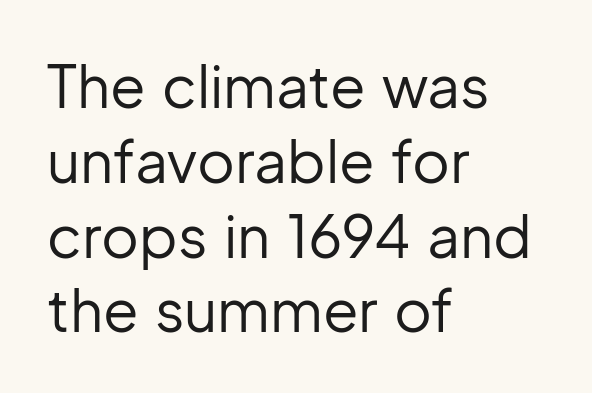
{"serif": "no", "italic": "no", "bold": "no", "weight": "regular", "width": "normal", "stroke_contrast": "low", "x_height": "medium", "monospaced": "no", "underline": "no", "align": "left", "line_spacing": "normal", "line_spacing_ratio": 1.29, "letter_spacing": "normal", "letter_spacing_em": 0.0, "glyph_px": 58}
